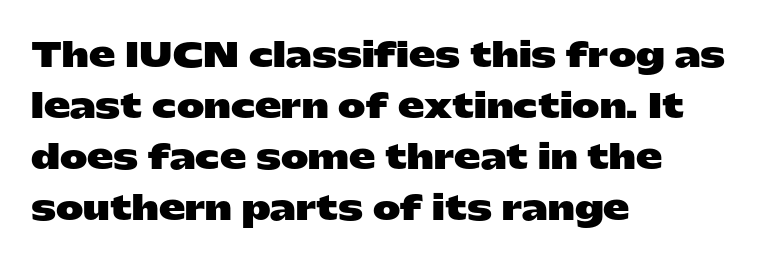
The image shows 33 px heavy, wide sans-serif type, upright; set left-aligned, normal line spacing (1.55x), normal letter spacing, not underlined; low stroke contrast and a medium x-height.
